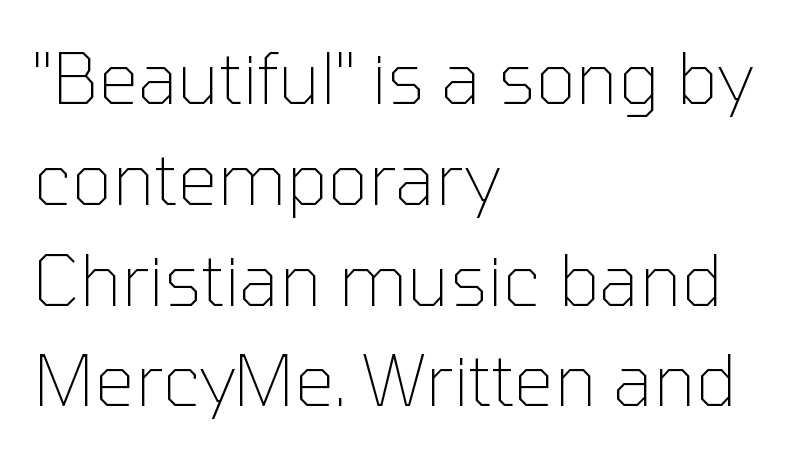
This rendering uses left alignment, leaving the right contour irregular. Heft: none added — not bold. The gaps between neighbouring characters are ordinary and unremarkable. This sample has the flowing, uneven cadence of proportional lettering. Observe the absence of serifs on each vertical stroke in this sample. Italic: no, the glyphs are upright roman.
